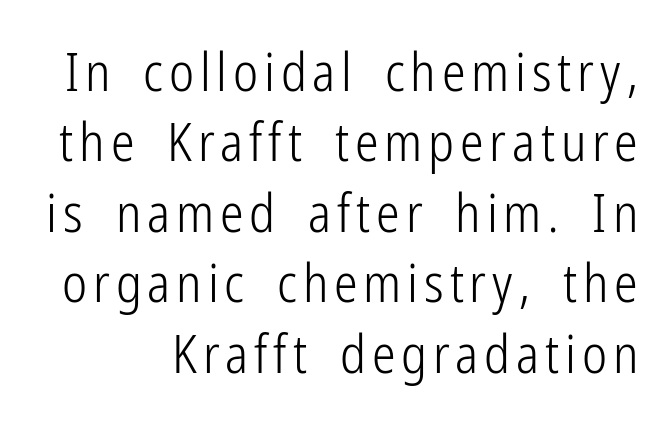
The image shows 53 px light, condensed sans-serif type, upright; set normal line spacing (1.33x), not underlined; low stroke contrast and a medium x-height.
